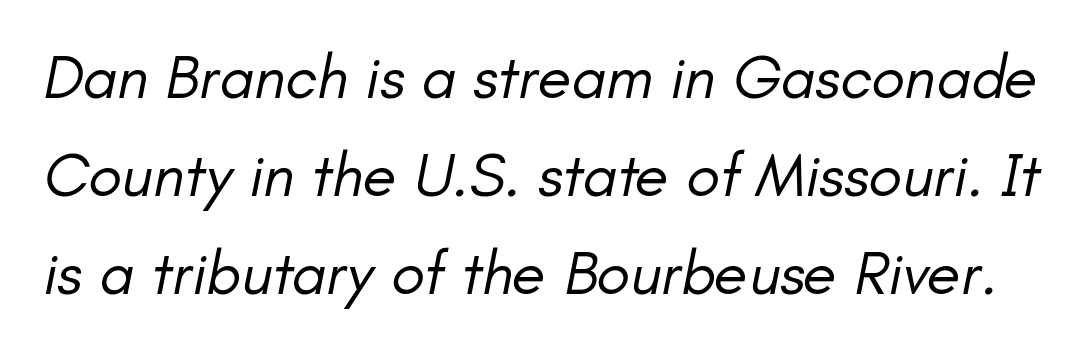
{"italic": "yes", "lean": "right", "slant_degrees": 11, "bold": "no", "weight": "regular", "width": "normal", "stroke_contrast": "low", "x_height": "small", "monospaced": "no", "underline": "no", "line_spacing": "normal", "line_spacing_ratio": 1.58, "letter_spacing": "normal", "letter_spacing_em": 0.0, "glyph_px": 62}
